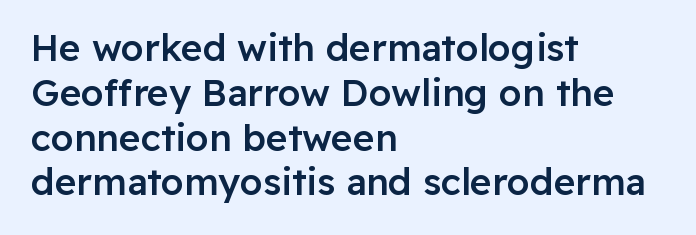
{"serif": "no", "italic": "no", "bold": "semi", "weight": "semibold", "width": "normal", "stroke_contrast": "low", "x_height": "medium", "monospaced": "no", "underline": "no", "align": "left", "line_spacing_ratio": 1.21, "letter_spacing": "normal", "letter_spacing_em": 0.0, "glyph_px": 37}
